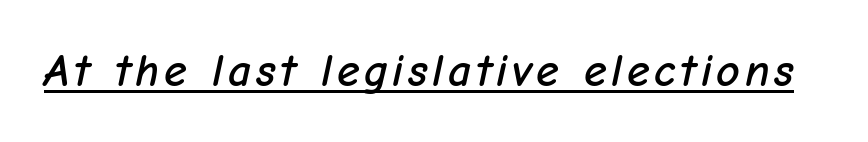
{"italic": "yes", "lean": "right", "slant_degrees": 12, "width": "normal", "stroke_contrast": "low", "x_height": "medium", "monospaced": "no", "underline": "yes", "glyph_px": 46}
